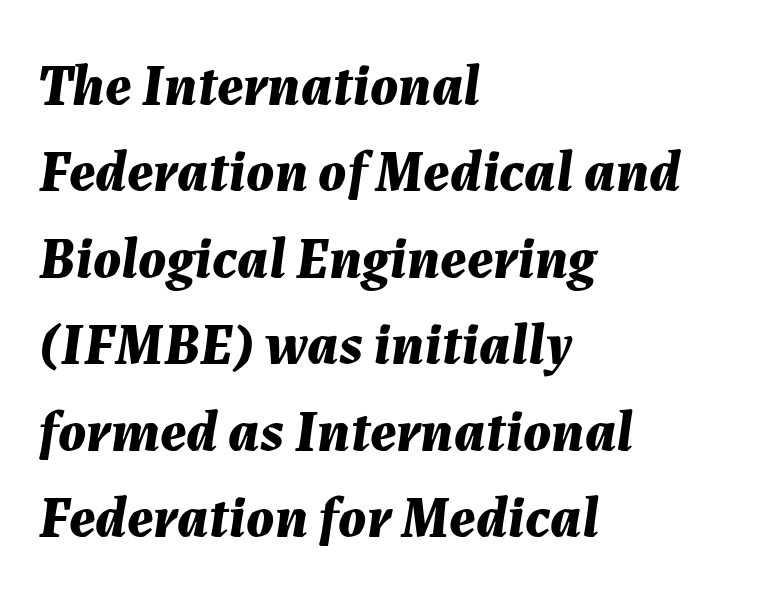
Has an underline been added? It has not. A typesetter would call this zero additional tracking. These words are printed bold, with thick strokes throughout. Think of a printed novel: that variable character pitch is what you see here.
